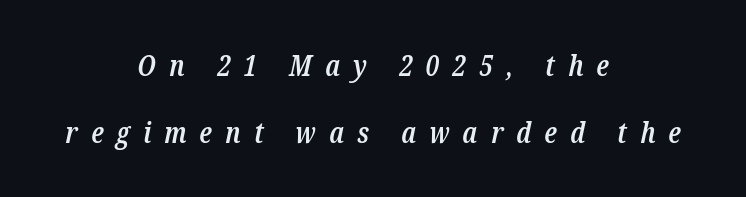
Q: Is the text bold? A: Semi-bold.
Q: Is the text italic (slanted)? A: Yes, it leans right by about 12 degrees.
Q: Is the typeface a serif or a sans-serif typeface? A: Serif.
Q: Is the text underlined? A: No.
Q: How is the paragraph aligned? A: Centered.
Q: Is the spacing between letters normal or unusually wide? A: Unusually wide.
Q: Is the spacing between lines tight, normal or loose? A: Loose.
Q: Width (condensed, normal, or wide)? A: Condensed.
Q: Stroke contrast? A: Low.
Q: x-height? A: Medium.
Q: Monospaced? A: No.
